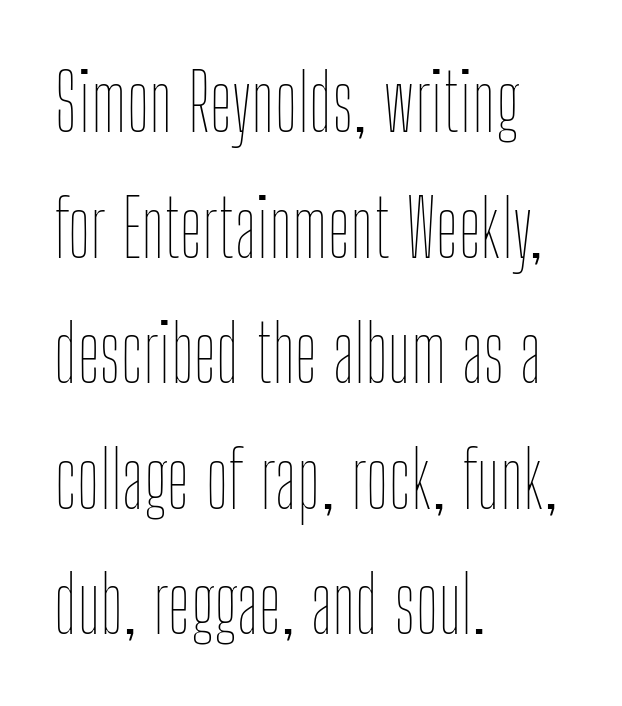
Q: Is the text bold? A: No.
Q: Is the text italic (slanted)? A: No, it is upright.
Q: Is the text underlined? A: No.
Q: How is the paragraph aligned? A: Left-aligned.
Q: Is the spacing between letters normal or unusually wide? A: Normal.
Q: Is the spacing between lines tight, normal or loose? A: Normal.
Q: Width (condensed, normal, or wide)? A: Condensed.
Q: Stroke contrast? A: Low.
Q: x-height? A: Medium.
Q: Monospaced? A: No.
